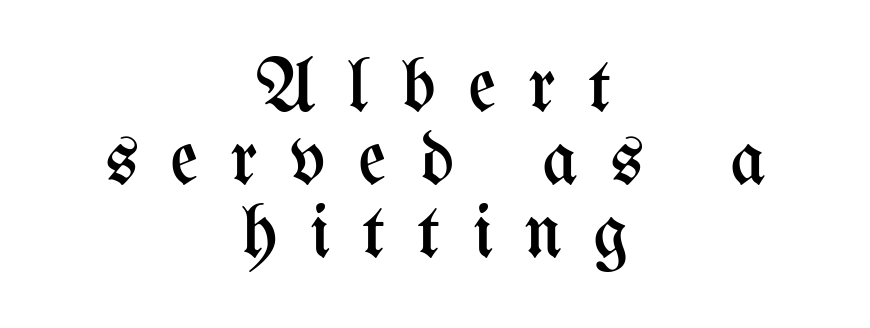
The image shows 77 px regular-weight, condensed type, upright; set centered, tight line spacing (0.95x), unusually wide letter spacing (+0.42 em), not underlined; medium stroke contrast and a medium x-height.
